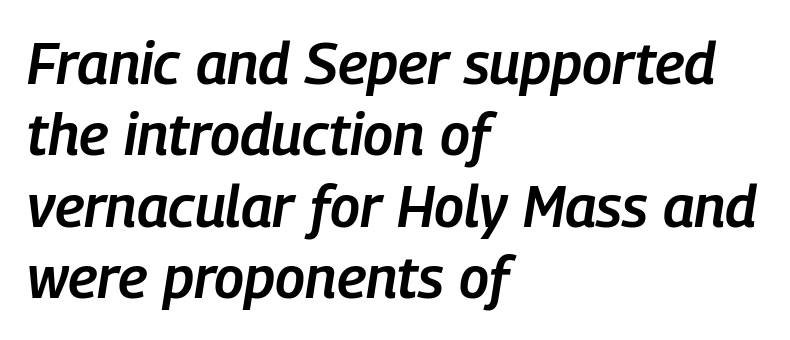
All the whitespace from short lines collects on the right. The space directly below the letters is spotless. Looks like regular typesetting: each glyph gets only the width it needs. Yep, that's italic — everything's leaning.
